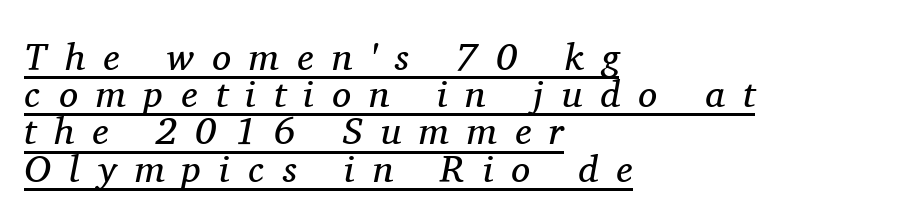
{"serif": "yes", "italic": "yes", "lean": "right", "slant_degrees": 11, "bold": "no", "weight": "regular", "width": "normal", "stroke_contrast": "medium", "x_height": "medium", "monospaced": "no", "underline": "yes", "align": "left", "line_spacing": "tight", "line_spacing_ratio": 0.98, "letter_spacing": "wide", "letter_spacing_em": 0.48, "glyph_px": 38}
